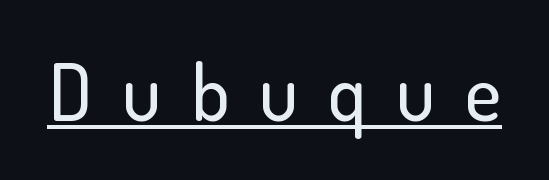
{"serif": "no", "italic": "no", "width": "normal", "stroke_contrast": "low", "x_height": "small", "monospaced": "no", "underline": "yes", "letter_spacing": "wide", "letter_spacing_em": 0.38, "glyph_px": 78}
